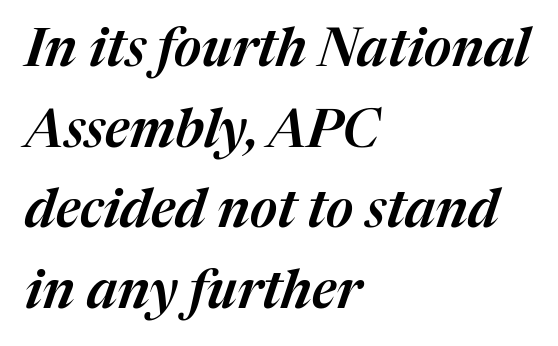
The image shows 53 px text type, italic (leaning right); set left-aligned, normal line spacing (1.52x), normal letter spacing, not underlined; medium stroke contrast and a medium x-height.
